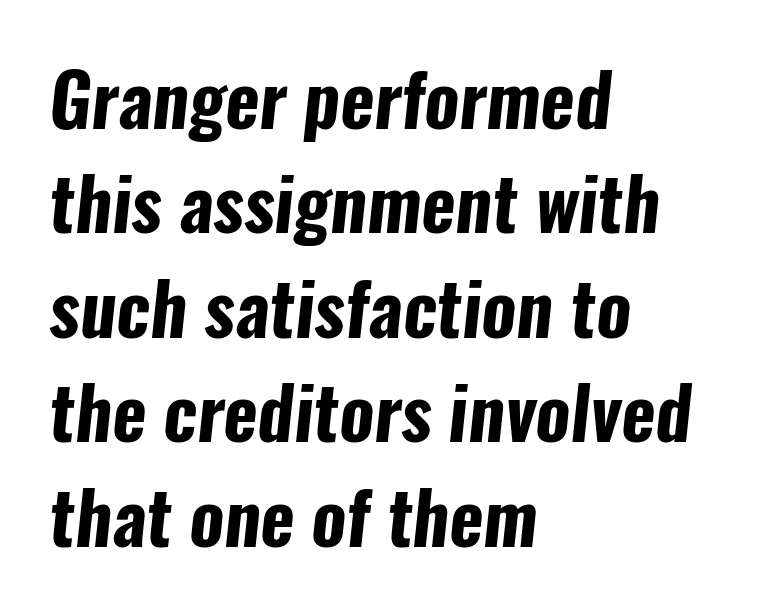
Q: Is the text bold? A: Yes.
Q: Is the typeface a serif or a sans-serif typeface? A: Sans-serif.
Q: Is the text underlined? A: No.
Q: How is the paragraph aligned? A: Left-aligned.
Q: Is the spacing between letters normal or unusually wide? A: Normal.
Q: Is the spacing between lines tight, normal or loose? A: Normal.
Q: Width (condensed, normal, or wide)? A: Condensed.
Q: Stroke contrast? A: Low.
Q: x-height? A: Medium.
Q: Monospaced? A: No.
